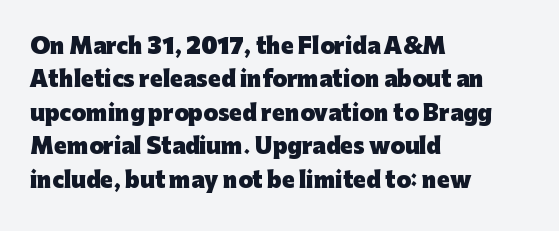
The lines sit at an ordinary, default distance from one another. Bare-footed words on every line. The rendering uses a bold face; every stroke is thick and dark. Posture: upright roman.
